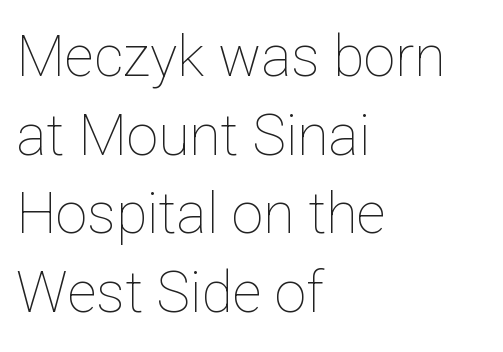
Q: Is the text bold? A: No.
Q: Is the text italic (slanted)? A: No, it is upright.
Q: Is the text underlined? A: No.
Q: How is the paragraph aligned? A: Left-aligned.
Q: Is the spacing between letters normal or unusually wide? A: Normal.
Q: Is the spacing between lines tight, normal or loose? A: Normal.
Q: Width (condensed, normal, or wide)? A: Normal.
Q: Stroke contrast? A: Low.
Q: x-height? A: Medium.
Q: Monospaced? A: No.
